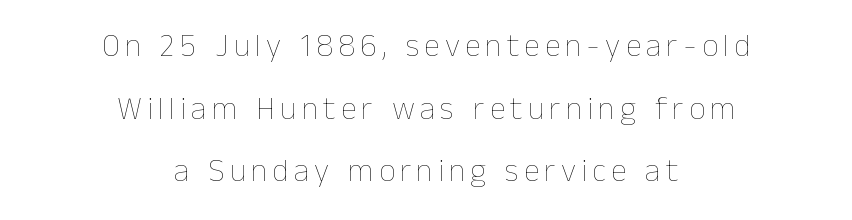
The lines are spread far apart with generous leading. You could not count columns in this text — the font is proportionally spaced. Rule under the text: the space is simply empty. Both edges are ragged and mirror each other, which tells us the setting is centered. Weight: not bold — regular or lighter. The typography opts for an upright posture over an oblique one.
